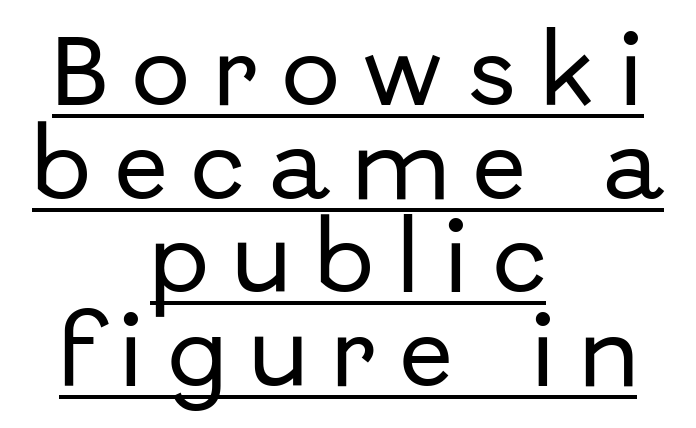
{"serif": "no", "italic": "no", "width": "normal", "stroke_contrast": "low", "x_height": "medium", "monospaced": "no", "underline": "yes", "align": "center", "line_spacing_ratio": 1.2, "letter_spacing": "wide", "letter_spacing_em": 0.31, "glyph_px": 78}
